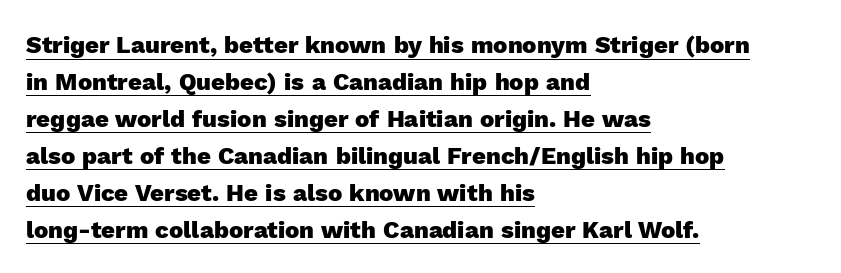
The image shows 24 px bold type, upright; set left-aligned, normal line spacing (1.54x), normal letter spacing, underlined.
